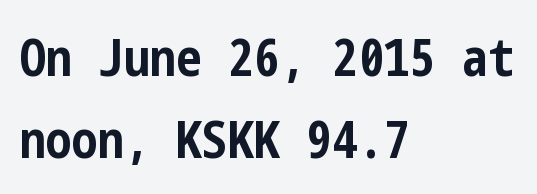
{"serif": "no", "italic": "no", "bold": "yes", "weight": "bold", "width": "condensed", "stroke_contrast": "low", "x_height": "medium", "underline": "no", "align": "left", "line_spacing": "normal", "line_spacing_ratio": 1.57, "letter_spacing": "normal", "letter_spacing_em": 0.0, "glyph_px": 52}
